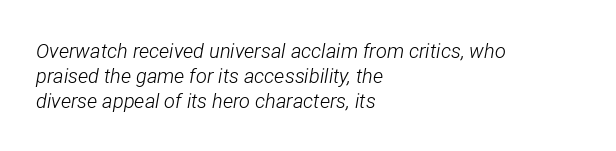
You can tell it's italic because the verticals aren't actually vertical. Tracking here is standard; glyphs follow each other at the usual distance. Bare-footed words on every line. Visually the block forms a straight wall on the left and a jagged coastline on the right.
